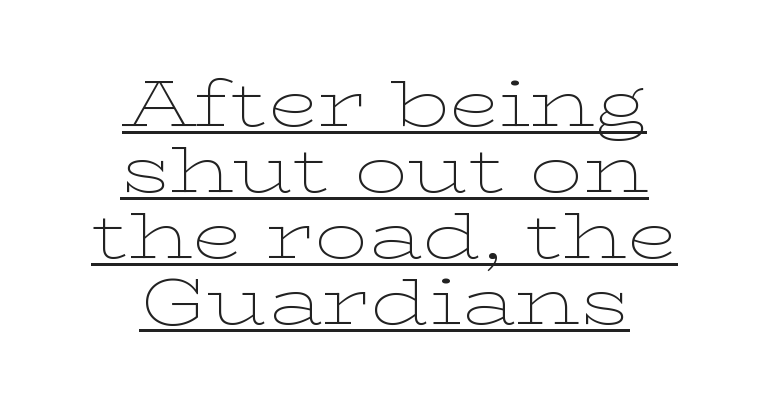
{"serif": "yes", "italic": "no", "bold": "no", "weight": "thin", "width": "wide", "stroke_contrast": "low", "x_height": "medium", "monospaced": "no", "underline": "yes", "align": "center", "line_spacing": "tight", "line_spacing_ratio": 1.0, "letter_spacing": "normal", "letter_spacing_em": 0.0, "glyph_px": 66}
